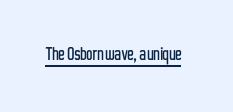
Students, note that the glyphs here touch the page at normal intervals. Does a line run under the words? Yes, clearly. Designer's note — italics off, roman on.
